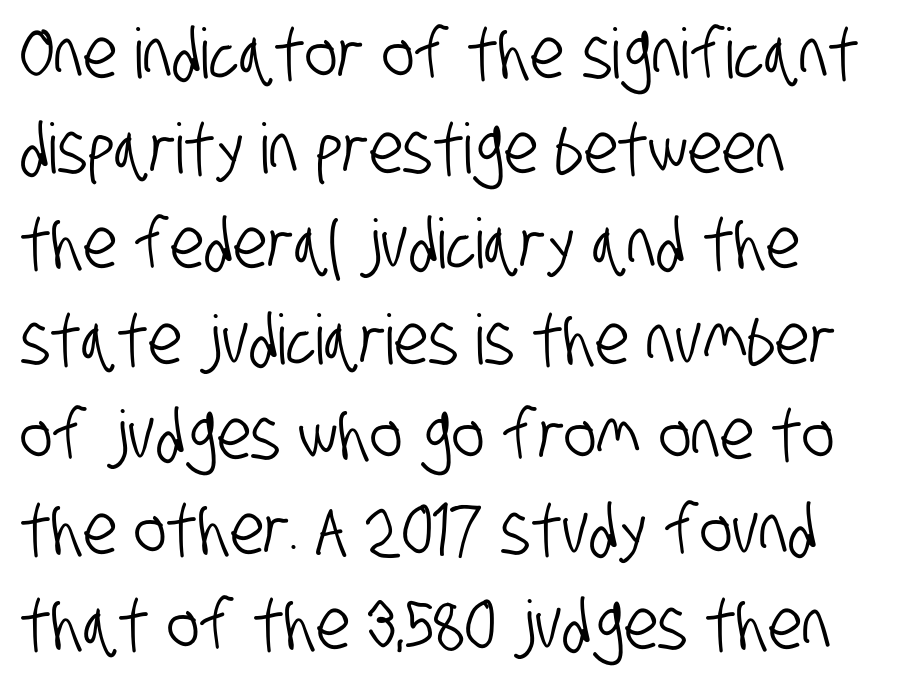
Q: Is the typeface a serif or a sans-serif typeface? A: Sans-serif.
Q: Is the text underlined? A: No.
Q: How is the paragraph aligned? A: Left-aligned.
Q: Is the spacing between letters normal or unusually wide? A: Normal.
Q: Is the spacing between lines tight, normal or loose? A: Normal.
Q: Width (condensed, normal, or wide)? A: Condensed.
Q: Stroke contrast? A: Low.
Q: x-height? A: Large.
Q: Monospaced? A: No.
